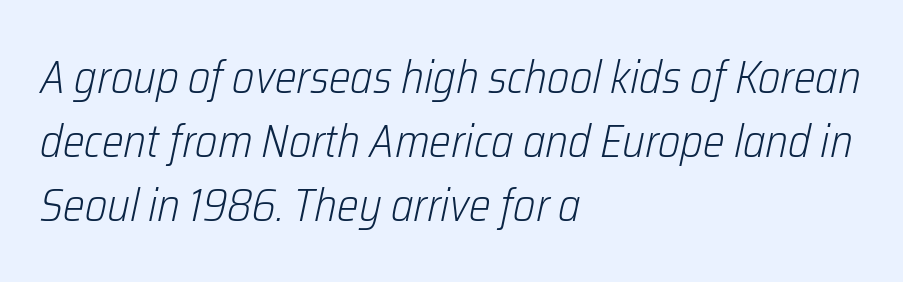
{"italic": "yes", "lean": "right", "slant_degrees": 12, "bold": "no", "weight": "light", "width": "condensed", "stroke_contrast": "low", "x_height": "medium", "monospaced": "no", "underline": "no", "align": "left", "line_spacing": "normal", "line_spacing_ratio": 1.39, "letter_spacing": "normal", "letter_spacing_em": 0.0, "glyph_px": 46}
